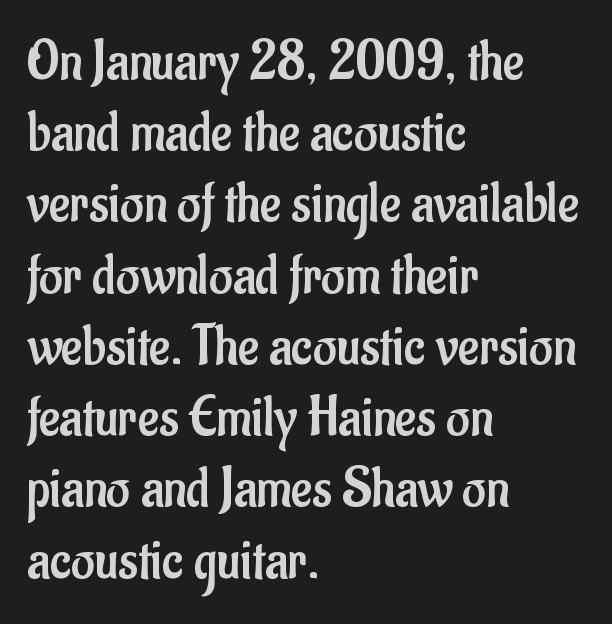
The image shows 57 px regular-weight, condensed sans-serif type, upright; set left-aligned, normal line spacing (1.25x), normal letter spacing, not underlined; low stroke contrast and a small x-height.
